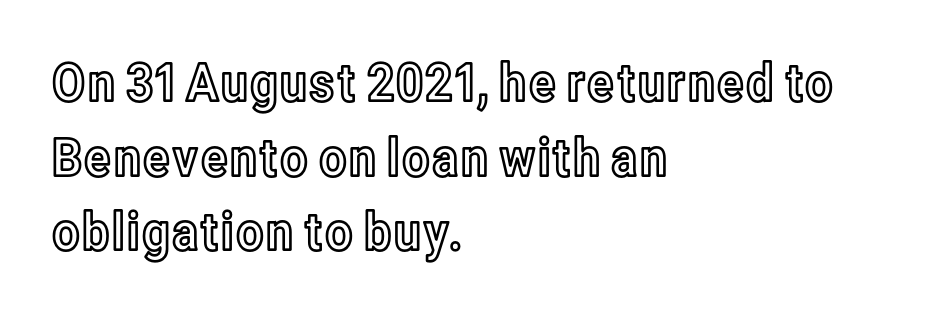
{"italic": "no", "width": "condensed", "x_height": "medium", "monospaced": "no", "underline": "no", "align": "left", "line_spacing": "normal", "line_spacing_ratio": 1.41, "letter_spacing": "normal", "letter_spacing_em": 0.0, "glyph_px": 53}
